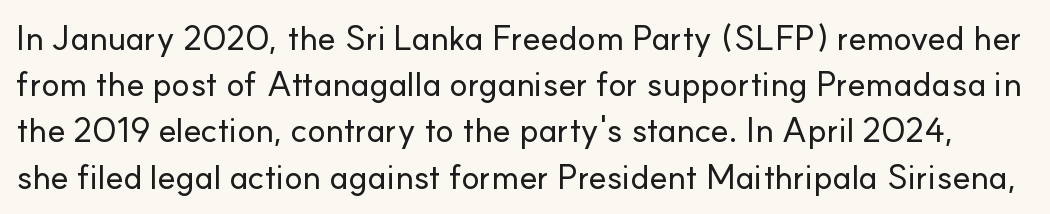
Serifs: no, the terminals of the letterforms are clean. Rendered with straight, roman letterforms. Leading matches the norm, producing a regular column. No word sits above an underline.
